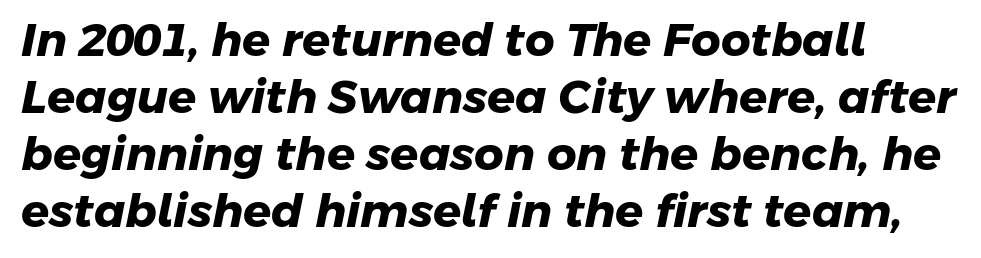
Weight: bold. Bare-footed words on every line. Students, note that the glyphs here touch the page at normal intervals. Proportional: the letters do not fall into vertical columns. Does the type have serifs? No, each stem ends abruptly.
